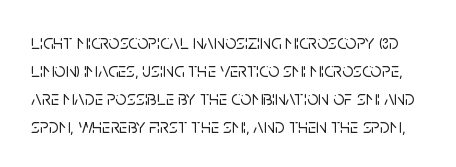
The image shows 20 px text type, upright; set normal line spacing (1.4x), normal letter spacing, not underlined.
